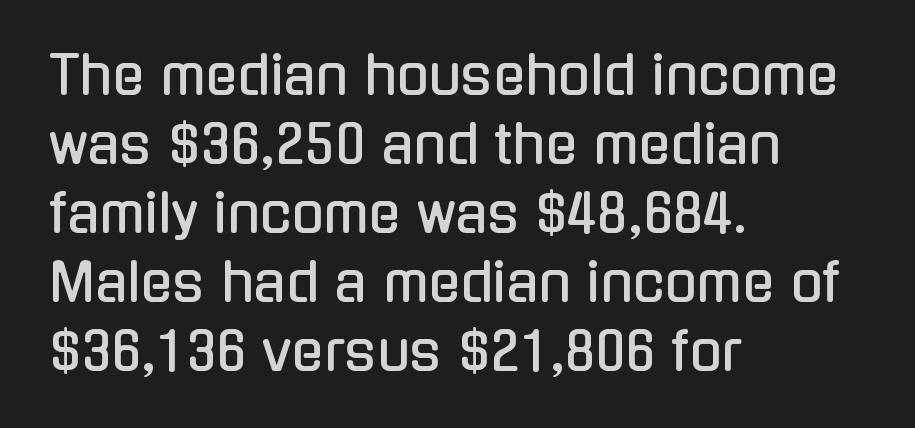
Q: Is the text italic (slanted)? A: No, it is upright.
Q: Is the typeface a serif or a sans-serif typeface? A: Sans-serif.
Q: Is the text underlined? A: No.
Q: How is the paragraph aligned? A: Left-aligned.
Q: Is the spacing between letters normal or unusually wide? A: Normal.
Q: Is the spacing between lines tight, normal or loose? A: Normal.
Q: Width (condensed, normal, or wide)? A: Condensed.
Q: Stroke contrast? A: Low.
Q: x-height? A: Medium.
Q: Monospaced? A: No.
